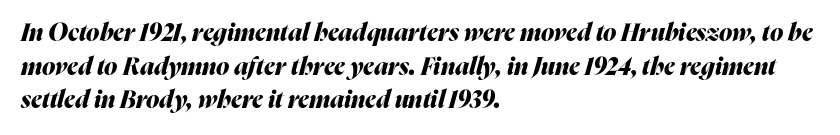
The image shows 24 px bold type, italic (leaning right); set left-aligned, normal line spacing (1.4x), normal letter spacing, not underlined.
